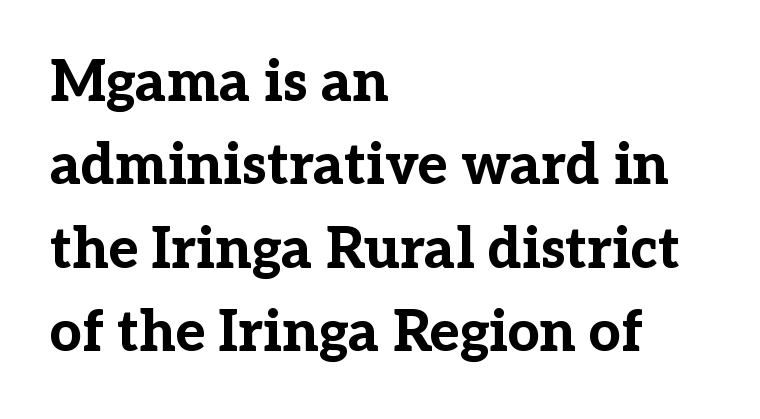
The image shows 56 px bold serif type, upright; set left-aligned, normal line spacing (1.49x), normal letter spacing, not underlined; low stroke contrast and a medium x-height.
